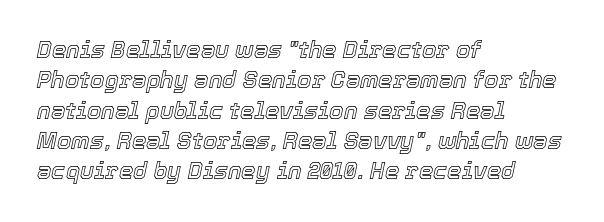
The image shows 23 px text type, italic (leaning right); set left-aligned, normal line spacing (1.32x), normal letter spacing, not underlined.
